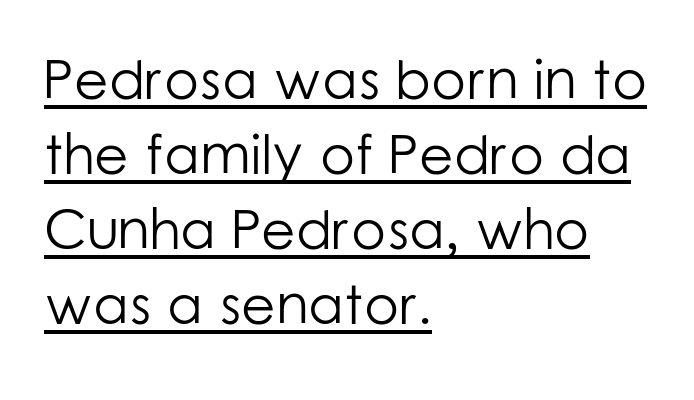
Nothing heavy about these letters — not bold at all. I'd call this a sans setting — the letters go barefoot. Compared with a centered layout, this one pins lines to the left instead. The typesetter has applied underlining to the passage shown.
